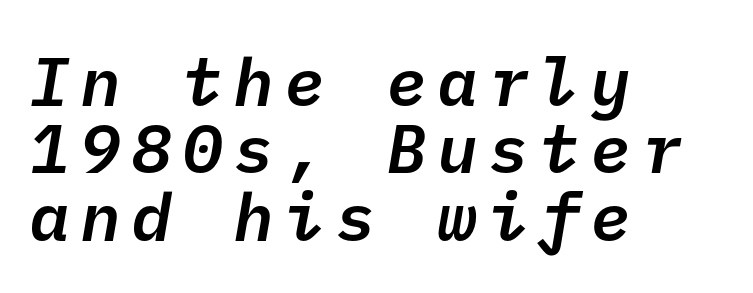
{"serif": "no", "bold": "semi", "weight": "semibold", "width": "normal", "stroke_contrast": "low", "x_height": "medium", "underline": "no", "align": "left", "line_spacing": "tight", "line_spacing_ratio": 0.99, "glyph_px": 68}
